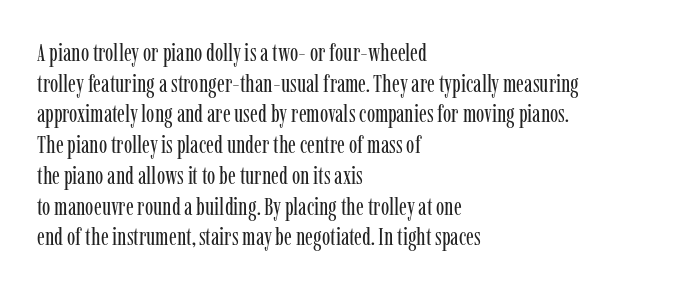
The letters look calm and open, with moderate or lighter stems. Descenders are the only things crossing below the line. Left-aligned paragraph, ragged on the right. Short note: letters normally spaced.
